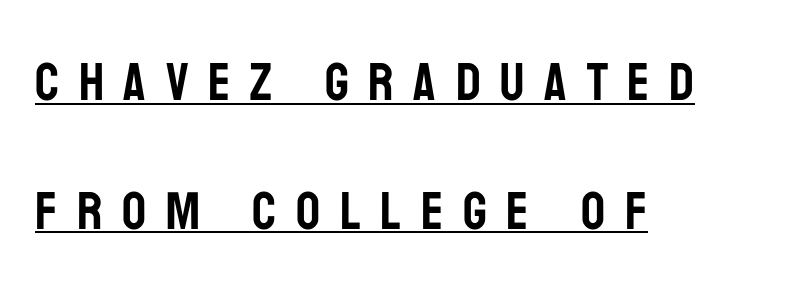
{"serif": "no", "italic": "no", "width": "condensed", "stroke_contrast": "low", "x_height": "large", "monospaced": "no", "underline": "yes", "align": "left", "line_spacing": "loose", "line_spacing_ratio": 2.43, "letter_spacing": "wide", "letter_spacing_em": 0.37, "glyph_px": 53}
